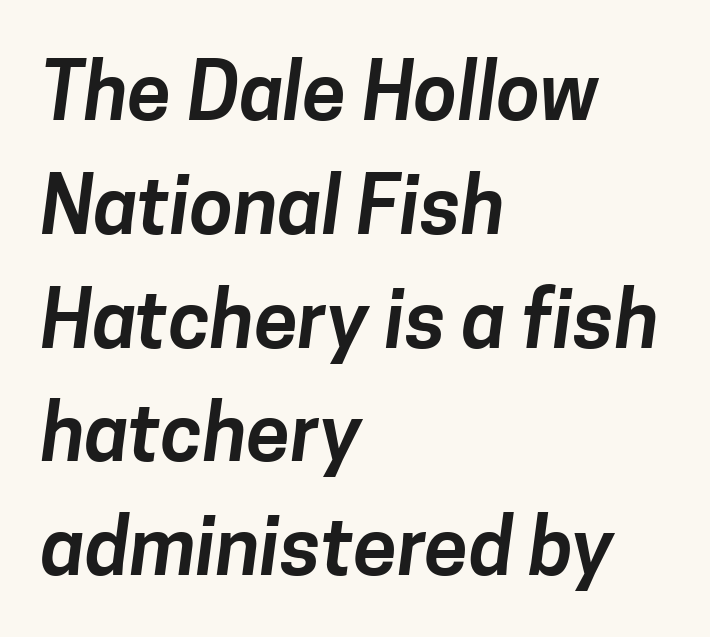
Q: Is the typeface a serif or a sans-serif typeface? A: Sans-serif.
Q: Is the text underlined? A: No.
Q: How is the paragraph aligned? A: Left-aligned.
Q: Is the spacing between letters normal or unusually wide? A: Normal.
Q: Is the spacing between lines tight, normal or loose? A: Normal.
Q: Width (condensed, normal, or wide)? A: Normal.
Q: Stroke contrast? A: Low.
Q: x-height? A: Medium.
Q: Monospaced? A: No.
